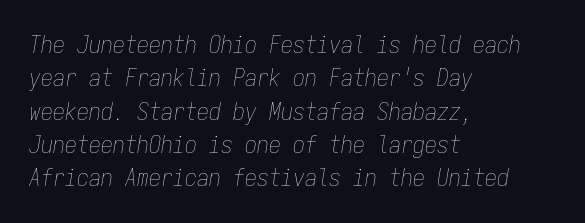
The image shows 24 px text type, italic (leaning right); set left-aligned, normal line spacing (1.39x), normal letter spacing, not underlined.
